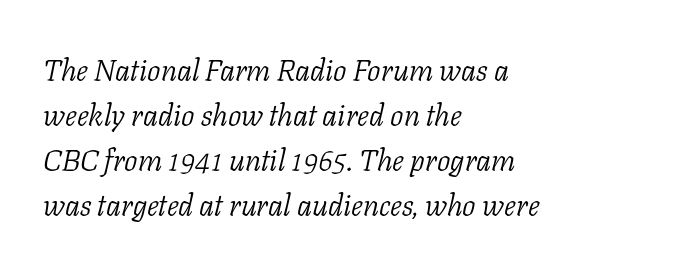
The image shows 30 px light serif type, italic (leaning right); set left-aligned, normal line spacing (1.5x), normal letter spacing, not underlined; low stroke contrast and a medium x-height.
